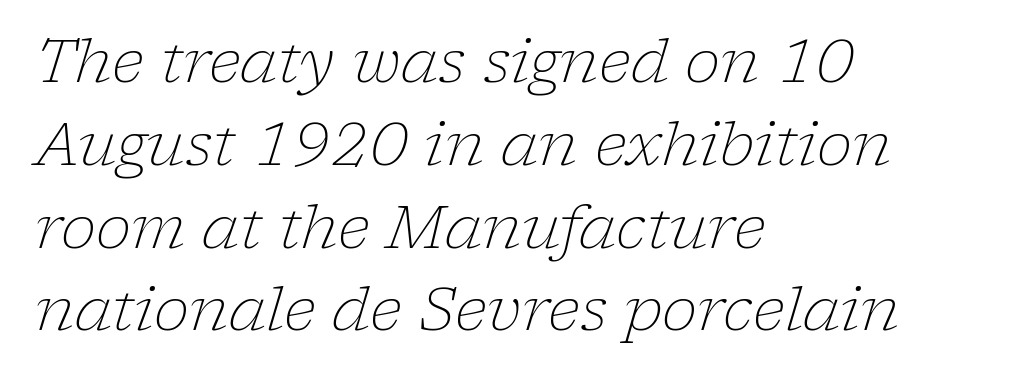
Leading: standard. The letters sit at their default tracking, neither squeezed nor spread. The string is rendered with underlining switched off. The passage shown is typeset with a serif family.
